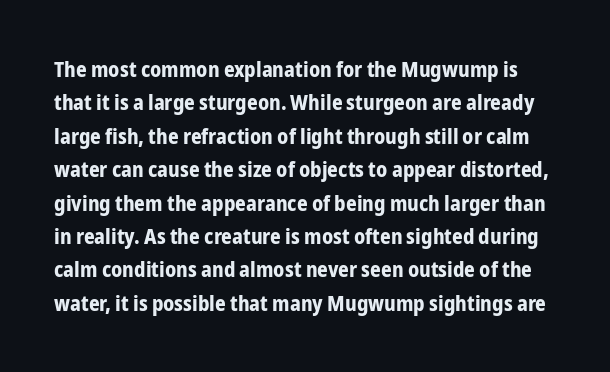
{"italic": "no", "bold": "yes", "underline": "no", "line_spacing": "normal", "line_spacing_ratio": 1.59, "letter_spacing": "normal", "letter_spacing_em": 0.0, "glyph_px": 21}
